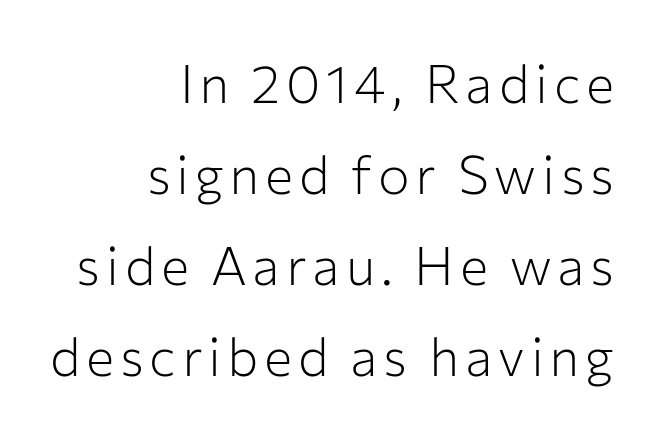
Check under the words: just untouched page. Line endings align vertically; line beginnings do not. In terms of letterform style, serifs are entirely absent. No letter is thick-stroked: the sample isn't bold. The lettering holds an erect, upright posture throughout. Looks like regular typesetting: each glyph gets only the width it needs.
